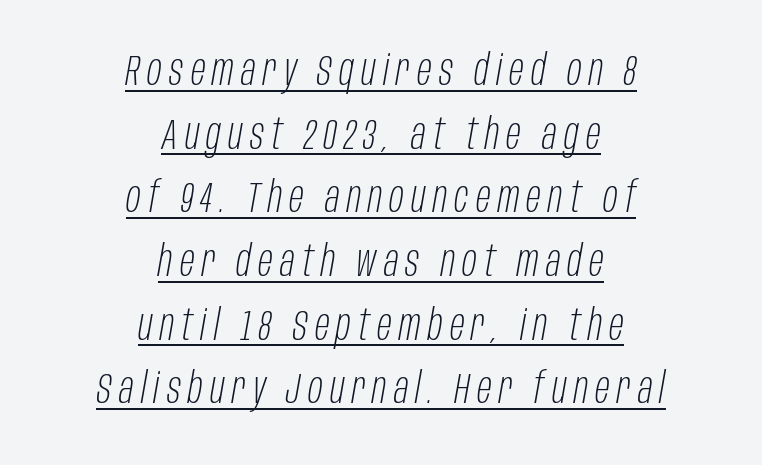
{"italic": "yes", "lean": "right", "slant_degrees": 10, "bold": "no", "weight": "light", "width": "condensed", "stroke_contrast": "low", "x_height": "large", "monospaced": "no", "underline": "yes", "align": "center", "line_spacing": "normal", "line_spacing_ratio": 1.48, "glyph_px": 43}
